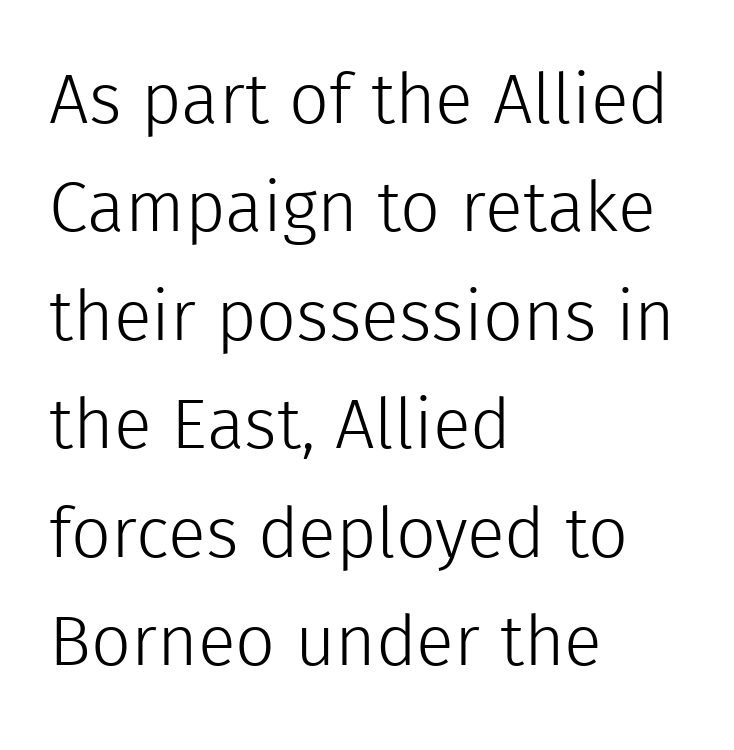
You could not count columns in this text — the font is proportionally spaced. The block of text has a typical density, with ordinary space between rows. These lines stack with their left ends in a neat column. These lines are composed in type without serifs. How are the letters spaced? Ordinarily, with no added tracking.
